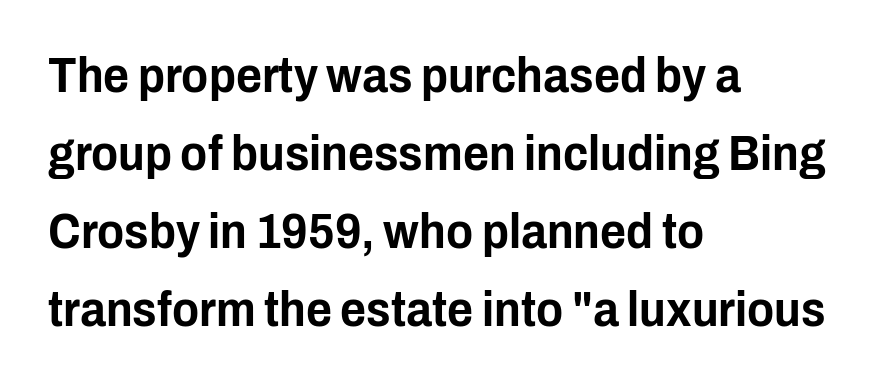
The image shows 50 px condensed sans-serif type, upright; set left-aligned, normal line spacing (1.56x), normal letter spacing, not underlined; low stroke contrast and a medium x-height.
